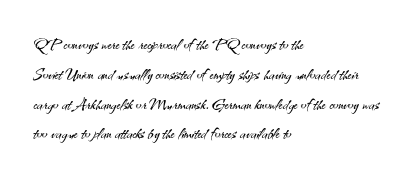
The image shows 21 px text type; set left-aligned, normal line spacing (1.42x), normal letter spacing, not underlined.
